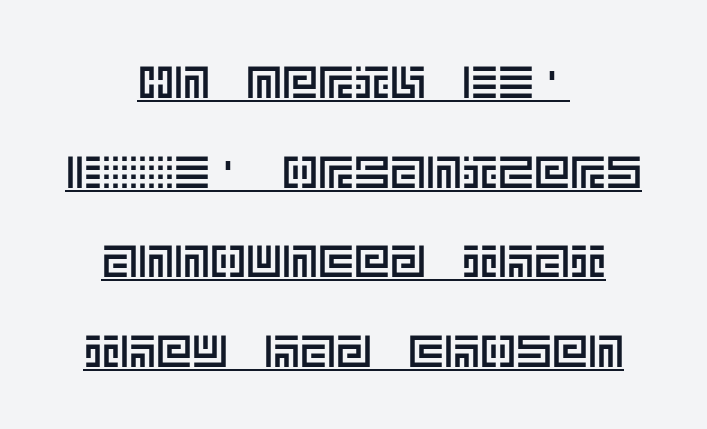
The image shows 45 px text type, upright; set centered, loose line spacing (1.99x), normal letter spacing, underlined; a large x-height.
